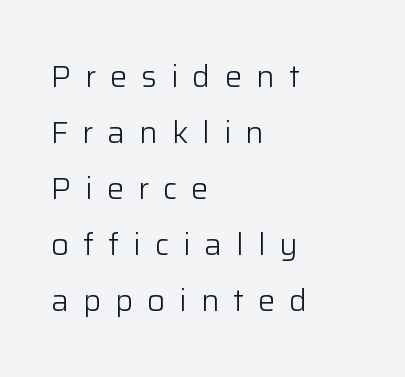
Stroke thickness stays within the range of a standard reading face or lighter. Think of a printed novel: that variable character pitch is what you see here. The baseline area is clear. One-word summary of the alignment: left.
